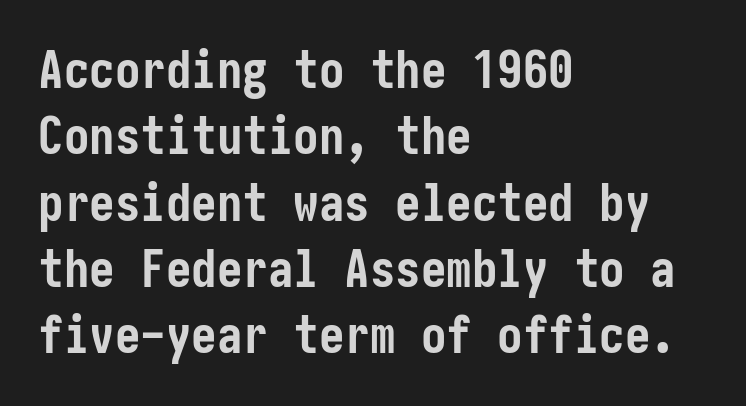
Q: Is the text bold? A: Yes.
Q: Is the text italic (slanted)? A: No, it is upright.
Q: Is the typeface a serif or a sans-serif typeface? A: Sans-serif.
Q: Is the text underlined? A: No.
Q: How is the paragraph aligned? A: Left-aligned.
Q: Is the spacing between letters normal or unusually wide? A: Normal.
Q: Is the spacing between lines tight, normal or loose? A: Normal.
Q: Width (condensed, normal, or wide)? A: Condensed.
Q: Stroke contrast? A: Low.
Q: x-height? A: Medium.
